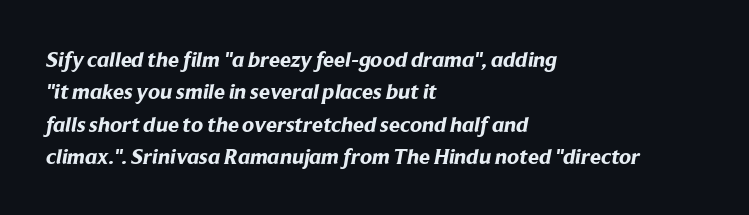
Q: Is the text bold? A: Yes.
Q: Is the text underlined? A: No.
Q: How is the paragraph aligned? A: Left-aligned.
Q: Is the spacing between letters normal or unusually wide? A: Normal.
Q: Is the spacing between lines tight, normal or loose? A: Normal.
